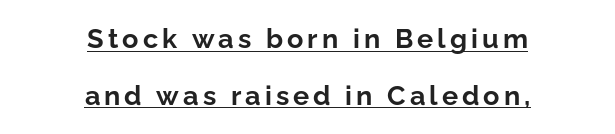
The image shows 27 px bold type, upright; set centered, loose line spacing (2.1x), underlined.
